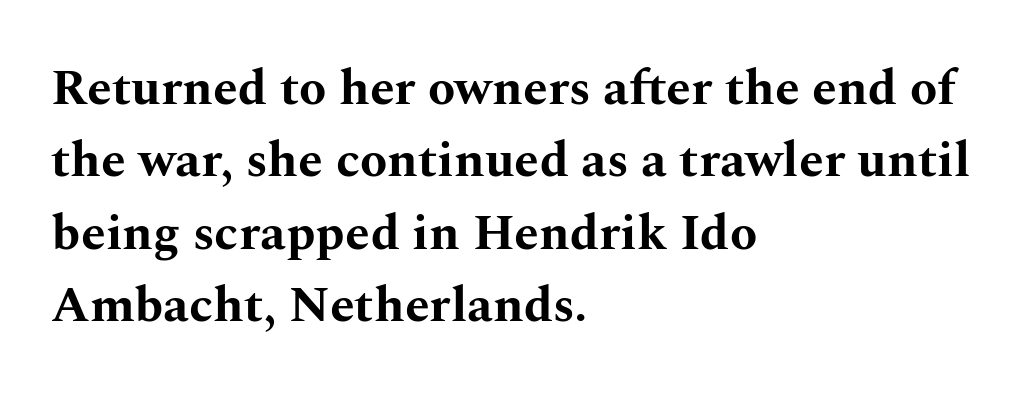
The image shows 50 px bold, wide serif type, upright; set left-aligned, normal line spacing (1.45x), normal letter spacing, not underlined; medium stroke contrast and a medium x-height.
